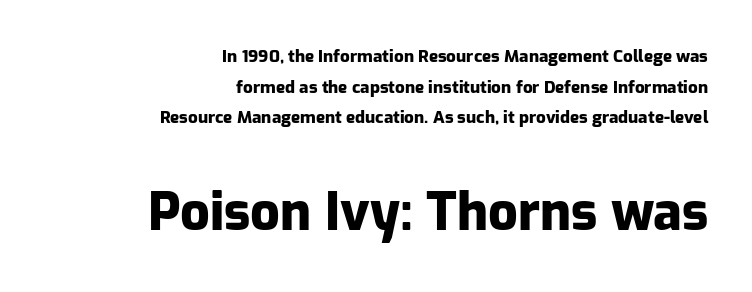
{"serif": "no", "italic": "no", "bold": "yes", "weight": "heavy", "width": "normal", "stroke_contrast": "low", "x_height": "medium", "monospaced": "no", "underline": "no", "align": "right", "line_spacing_ratio": 1.8, "letter_spacing": "normal", "letter_spacing_em": 0.0, "larger_block": "second", "size_ratio": 3.06, "glyph_px": 52}
